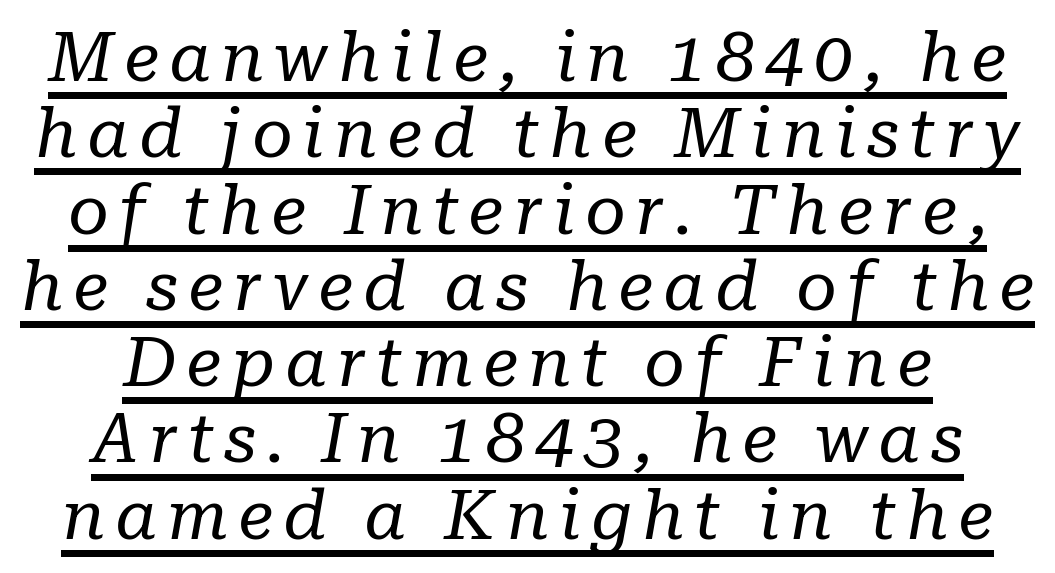
Whoever set this chose condensed vertical rhythm over breathing room. The letters are slanted; this is an italic face. The rendering uses natural spacing where letterforms have individual widths. Summary of weight: not heavy and not bold. Are there feet on the stems? There are — it's a serif.
